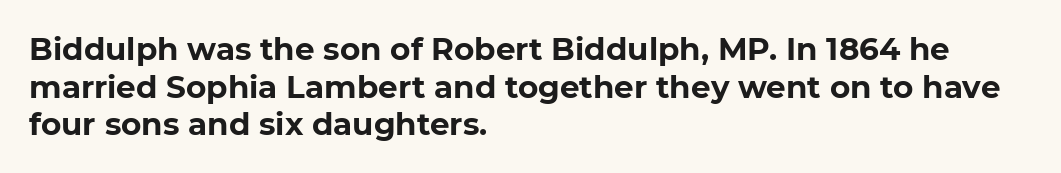
The rendering uses natural spacing where letterforms have individual widths. The lettering stays uniformly vertical, giving the passage a roman look. These lines stack with their left ends in a neat column. Letterform terminals end flat and unadorned throughout the passage. Pretty heavy lettering here — definitely bold. The string is rendered with underlining switched off.
